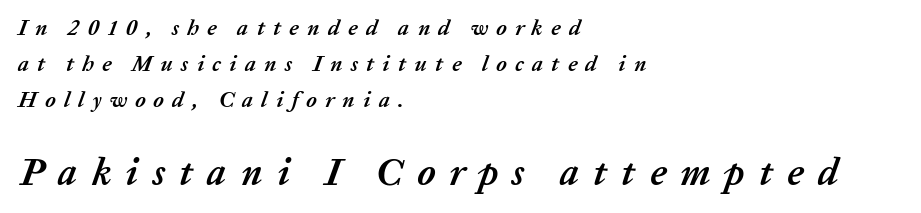
This sample is left-justified, so line endings fall wherever the words run out. You can tell it's italic because the verticals aren't actually vertical. Decoration check: the copy has no underline. Set as a true bold cut, around the 700 mark.
